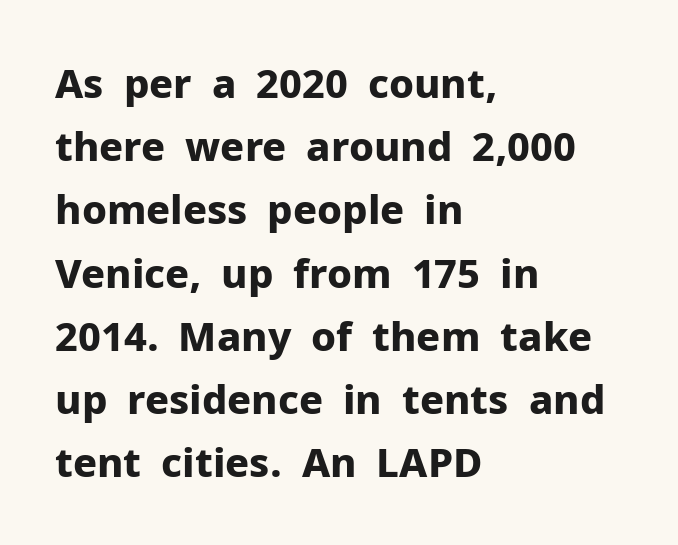
{"serif": "no", "italic": "no", "bold": "yes", "weight": "bold", "width": "normal", "stroke_contrast": "low", "x_height": "medium", "monospaced": "no", "underline": "no", "align": "left", "line_spacing": "normal", "line_spacing_ratio": 1.58, "letter_spacing": "normal", "letter_spacing_em": 0.0, "glyph_px": 40}
